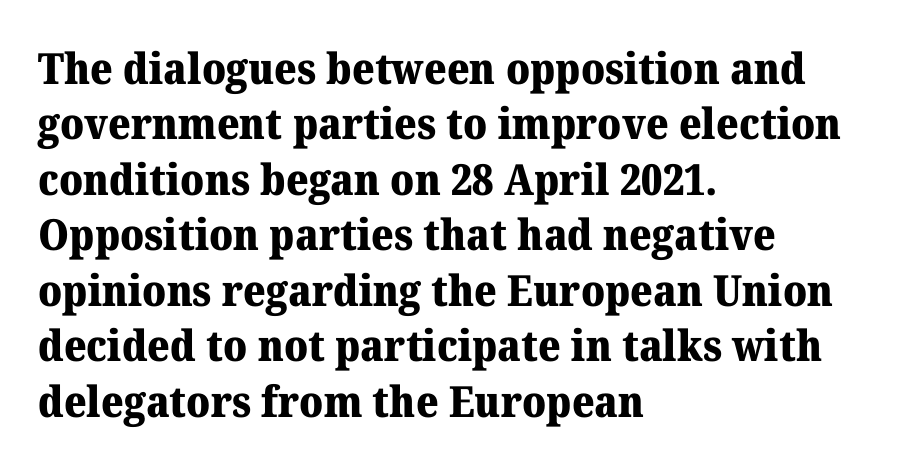
A typesetter would call this proportional, since set widths differ per character. The letters are bold, with thick, heavy strokes. The type sits square on the baseline with zero lean. In terms of letterspacing, this is plain default setting. The setting favours the left margin, as ordinary paragraphs usually do.
